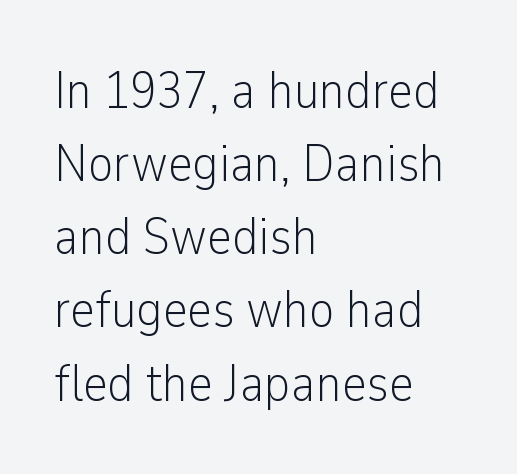
Q: Is the text bold? A: No.
Q: Is the text italic (slanted)? A: No, it is upright.
Q: Is the typeface a serif or a sans-serif typeface? A: Sans-serif.
Q: Is the text underlined? A: No.
Q: How is the paragraph aligned? A: Left-aligned.
Q: Is the spacing between letters normal or unusually wide? A: Normal.
Q: Is the spacing between lines tight, normal or loose? A: Normal.
Q: Width (condensed, normal, or wide)? A: Condensed.
Q: Stroke contrast? A: Low.
Q: x-height? A: Medium.
Q: Monospaced? A: No.
